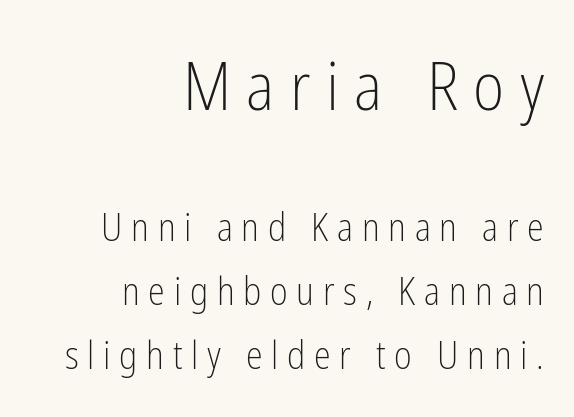
Loose tracking; the words dissolve into strings of separated letters. Honestly, the row spacing looks completely unremarkable. Is this a fixed-width face? No — the glyphs have proportional, varying widths. Does the copy run flush right? Yes — the right margin is perfectly even. If you drew a line through each stem, it would be perfectly vertical. Large over small — that's the arrangement of the two blocks here.
